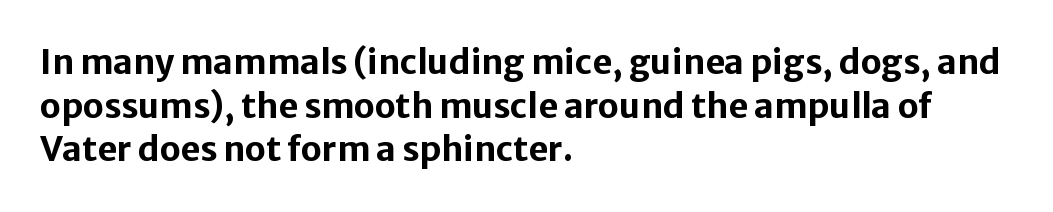
The image shows 34 px bold sans-serif type, upright; set left-aligned, normal line spacing (1.28x), normal letter spacing, not underlined; low stroke contrast and a medium x-height.
